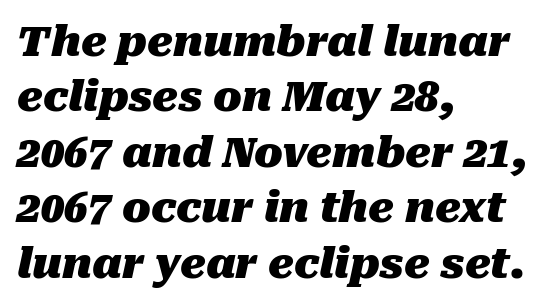
Note the varied advance widths — an 'i' is clearly narrower than an 'm'. Each row of text sits above clean, open space. Slant detected: the letters are inclined. Every row of glyphs begins at an identical x-position on the left. Caption: standard tracking, unaltered. These lines sit exactly where default settings would place them.
